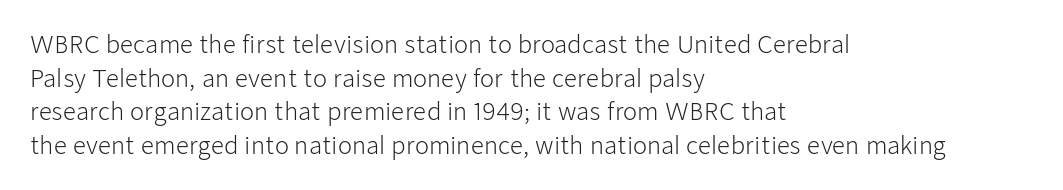
The image shows 23 px text type, upright; set left-aligned, normal line spacing (1.46x), normal letter spacing, not underlined.
